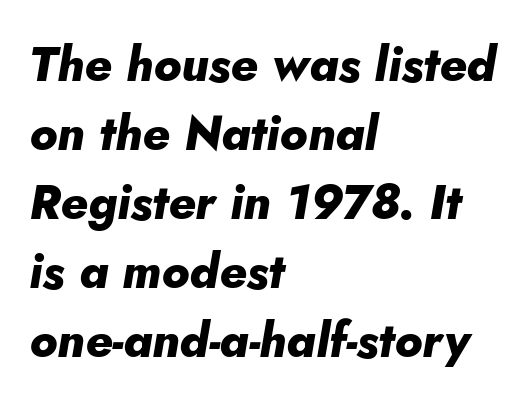
Q: Is the text bold? A: Yes.
Q: Is the text italic (slanted)? A: Yes, it leans right by about 5 degrees.
Q: Is the text underlined? A: No.
Q: How is the paragraph aligned? A: Left-aligned.
Q: Is the spacing between letters normal or unusually wide? A: Normal.
Q: Is the spacing between lines tight, normal or loose? A: Normal.
Q: Width (condensed, normal, or wide)? A: Normal.
Q: Stroke contrast? A: Low.
Q: x-height? A: Small.
Q: Monospaced? A: No.
